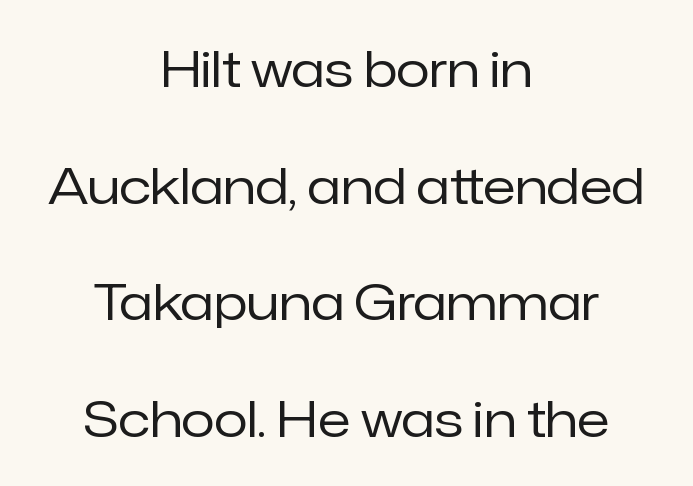
The image shows 49 px regular-weight sans-serif type, upright; set centered, loose line spacing (2.38x), normal letter spacing, not underlined; low stroke contrast and a medium x-height.
